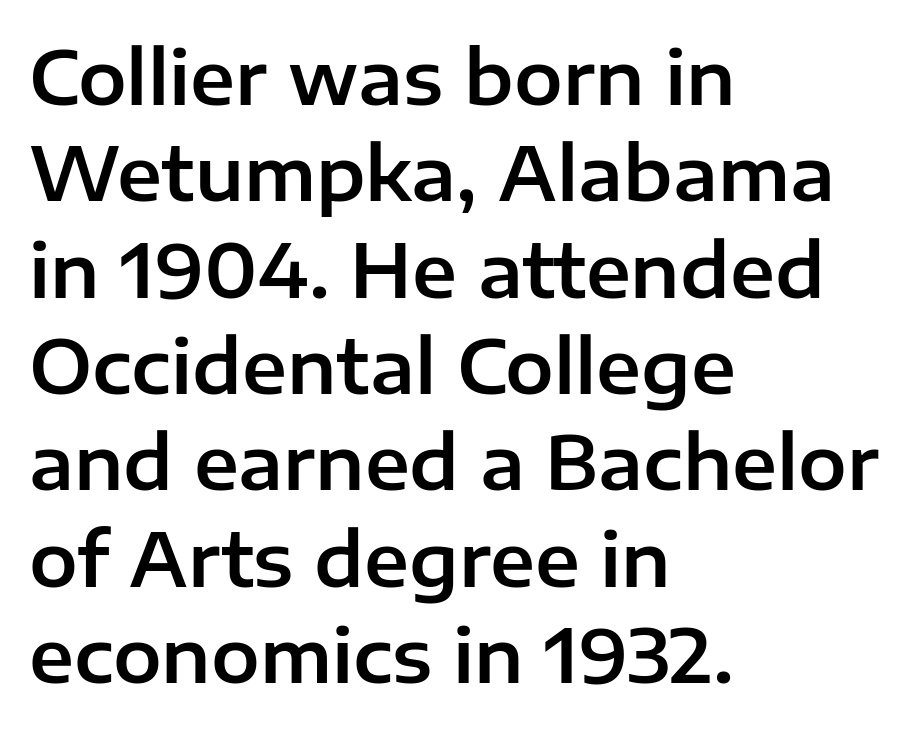
Q: Is the text italic (slanted)? A: No, it is upright.
Q: Is the typeface a serif or a sans-serif typeface? A: Sans-serif.
Q: Is the text underlined? A: No.
Q: How is the paragraph aligned? A: Left-aligned.
Q: Is the spacing between letters normal or unusually wide? A: Normal.
Q: Is the spacing between lines tight, normal or loose? A: Normal.
Q: Width (condensed, normal, or wide)? A: Normal.
Q: Stroke contrast? A: Low.
Q: x-height? A: Medium.
Q: Monospaced? A: No.
